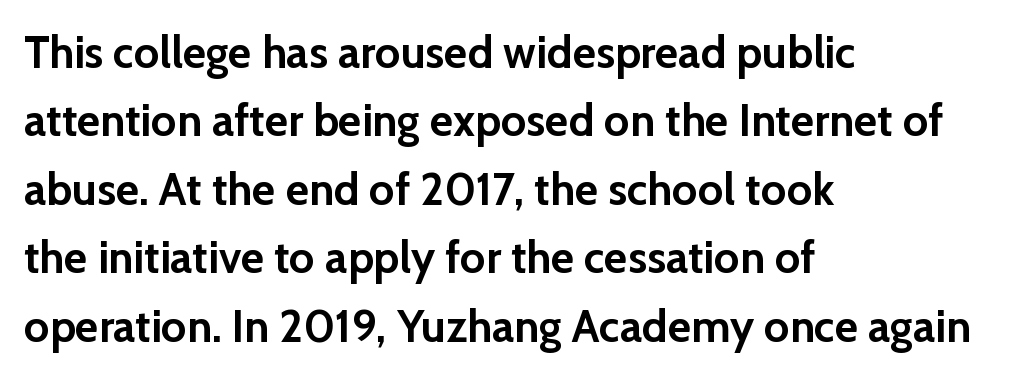
The image shows 45 px semibold sans-serif type, upright; set left-aligned, normal line spacing (1.52x), normal letter spacing, not underlined; low stroke contrast and a medium x-height.
